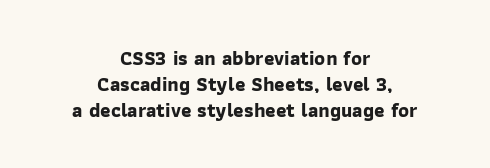
Layout note: lines centered. Look at the tracking — it's just the regular setting, nothing added. In terms of leading, this rendering sits right in the middle. Any mark beneath the type? The region is blank. How heavy is the stroke? Heavy — this is a bold.
